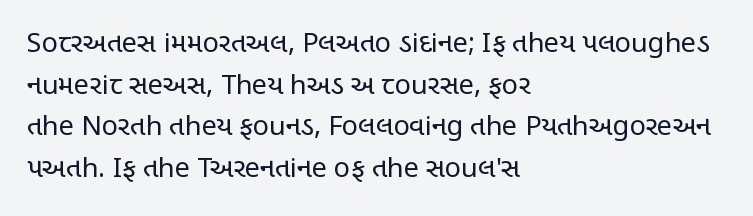
The image shows 27 px text type, upright; set left-aligned, normal line spacing (1.54x), normal letter spacing, not underlined.
